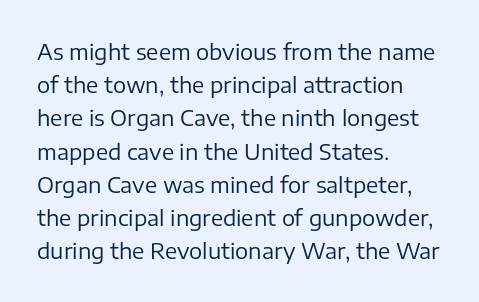
{"italic": "no", "bold": "no", "underline": "no", "align": "left", "line_spacing": "normal", "line_spacing_ratio": 1.51, "letter_spacing": "normal", "letter_spacing_em": 0.0, "glyph_px": 22}
